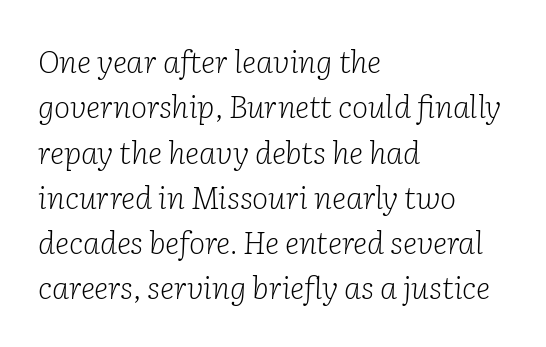
The baseline area is clear. Are there feet on the stems? There are — it's a serif. Each letter keeps its own natural width here, so spacing adapts to shape. This sample is left-justified, so line endings fall wherever the words run out. Leading matches the norm, producing a regular column. The lettering tilts uniformly, giving the passage an italic look.
